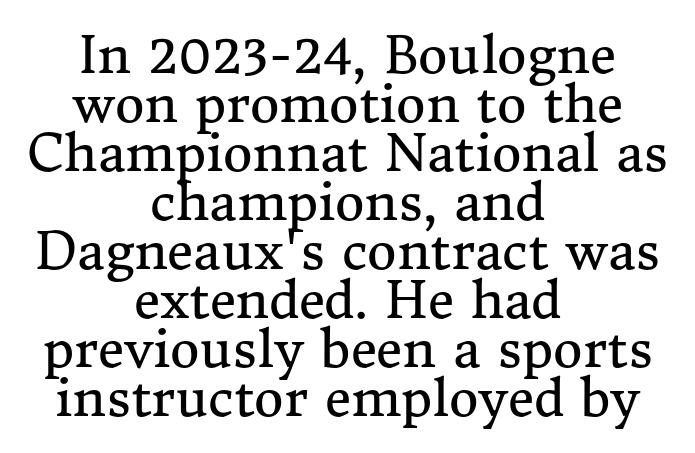
{"serif": "yes", "italic": "no", "bold": "no", "weight": "regular", "width": "normal", "stroke_contrast": "medium", "x_height": "medium", "monospaced": "no", "underline": "no", "align": "center", "line_spacing": "tight", "line_spacing_ratio": 0.96, "letter_spacing": "normal", "letter_spacing_em": 0.0, "glyph_px": 51}
